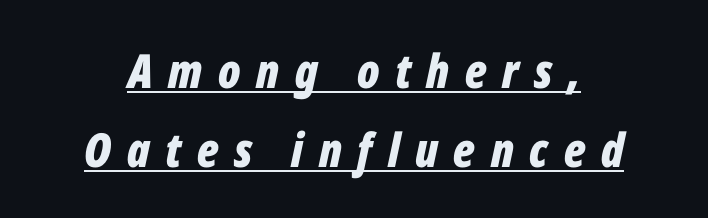
The image shows 47 px bold, condensed type, italic (leaning right); set normal line spacing (1.68x), unusually wide letter spacing (+0.33 em), underlined; low stroke contrast and a medium x-height.
